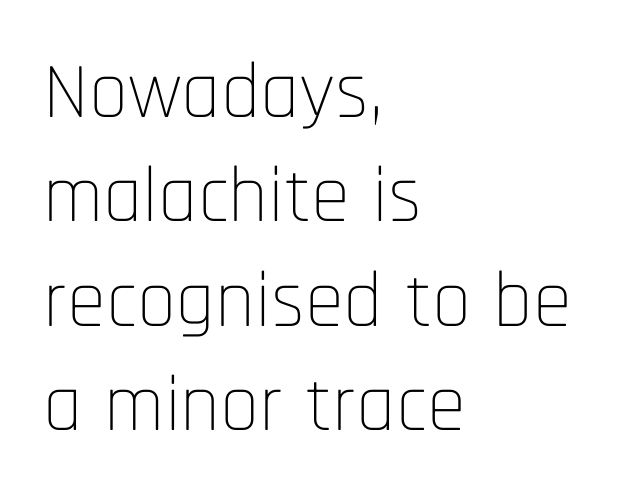
The image shows 79 px thin, condensed sans-serif type, upright; set left-aligned, normal line spacing (1.32x), normal letter spacing, not underlined; low stroke contrast and a large x-height.
